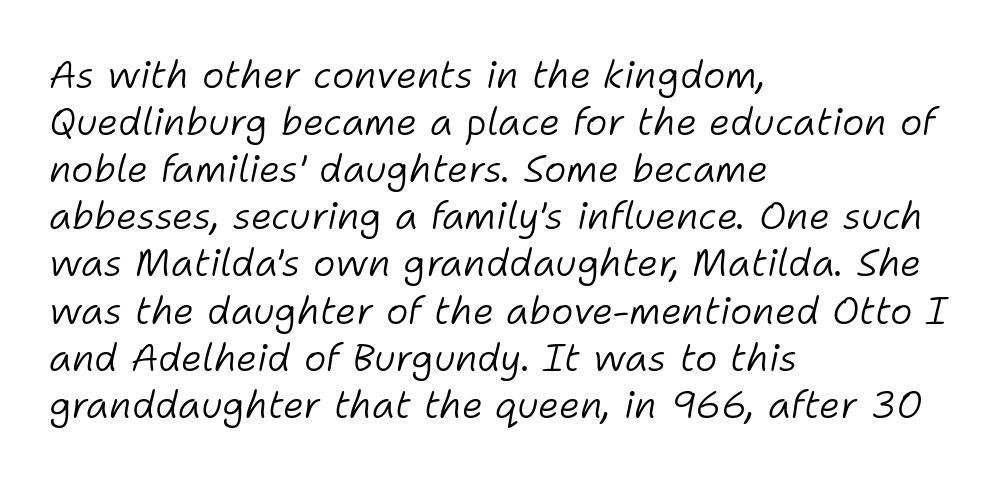
Q: Is the text bold? A: No.
Q: Is the text italic (slanted)? A: Yes, it leans right by about 11 degrees.
Q: Is the text underlined? A: No.
Q: How is the paragraph aligned? A: Left-aligned.
Q: Is the spacing between letters normal or unusually wide? A: Normal.
Q: Width (condensed, normal, or wide)? A: Normal.
Q: Stroke contrast? A: Low.
Q: x-height? A: Medium.
Q: Monospaced? A: No.
